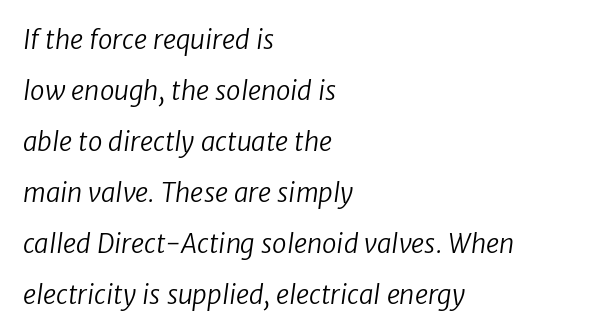
The image shows 26 px text type; set left-aligned, loose line spacing (1.96x), normal letter spacing, not underlined.
